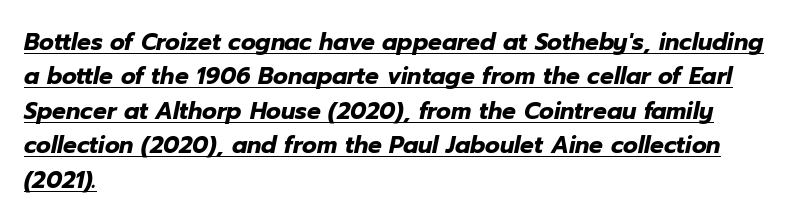
The image shows 23 px bold type, italic (leaning right); set left-aligned, normal line spacing (1.5x), normal letter spacing, underlined.
